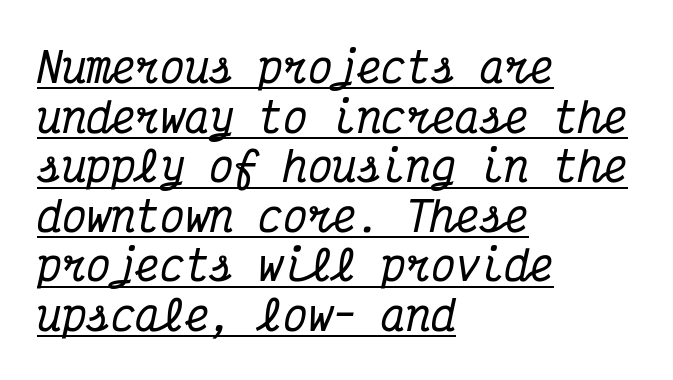
Visually the block forms a straight wall on the left and a jagged coastline on the right. There is no visible air inserted between adjacent glyphs. The face used here is seriffed, in the tradition of book romans. The passage shown is typed in a monospace face where columns stay perfectly aligned. When letters slant like this, we call the style italic. A rule runs beneath these lines of type.
